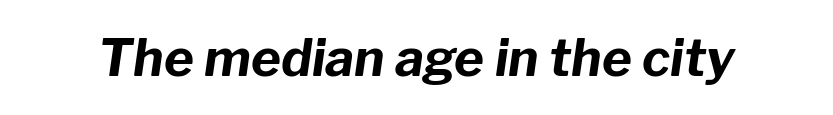
Q: Is the text bold? A: Yes.
Q: Is the text italic (slanted)? A: Yes, it leans right by about 8 degrees.
Q: Is the text underlined? A: No.
Q: Is the spacing between letters normal or unusually wide? A: Normal.
Q: Width (condensed, normal, or wide)? A: Normal.
Q: Stroke contrast? A: Low.
Q: x-height? A: Medium.
Q: Monospaced? A: No.
